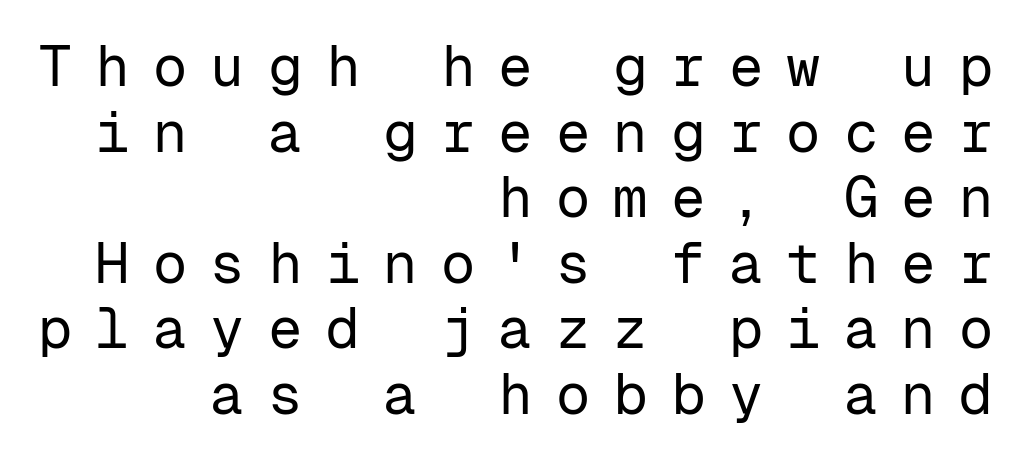
The image shows 57 px regular-weight sans-serif type, upright, monospaced; set right-aligned, tight line spacing (1.15x), unusually wide letter spacing (+0.41 em), not underlined; low stroke contrast and a medium x-height.
